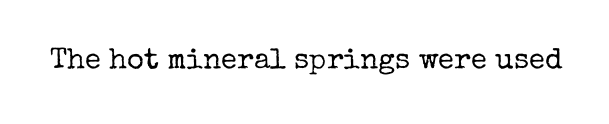
{"serif": "yes", "italic": "no", "bold": "no", "weight": "regular", "width": "normal", "stroke_contrast": "low", "x_height": "medium", "monospaced": "no", "underline": "no", "letter_spacing": "normal", "letter_spacing_em": 0.0, "glyph_px": 29}
